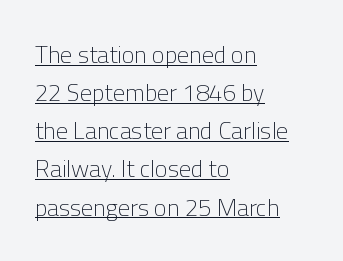
{"italic": "no", "bold": "no", "underline": "yes", "align": "left", "line_spacing": "normal", "line_spacing_ratio": 1.59, "letter_spacing": "normal", "letter_spacing_em": 0.0, "glyph_px": 24}
